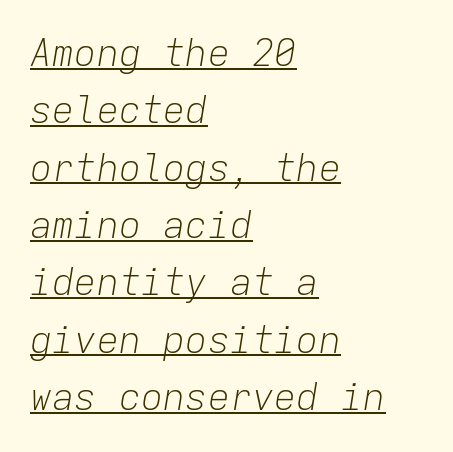
The weight tops out at a normal text grade. A baseline rule has been typeset under these characters. Emphasis-style slanted type is in use. You could call the tracking neutral — neither tight nor loose. The compositor pushed each line to the left boundary.
